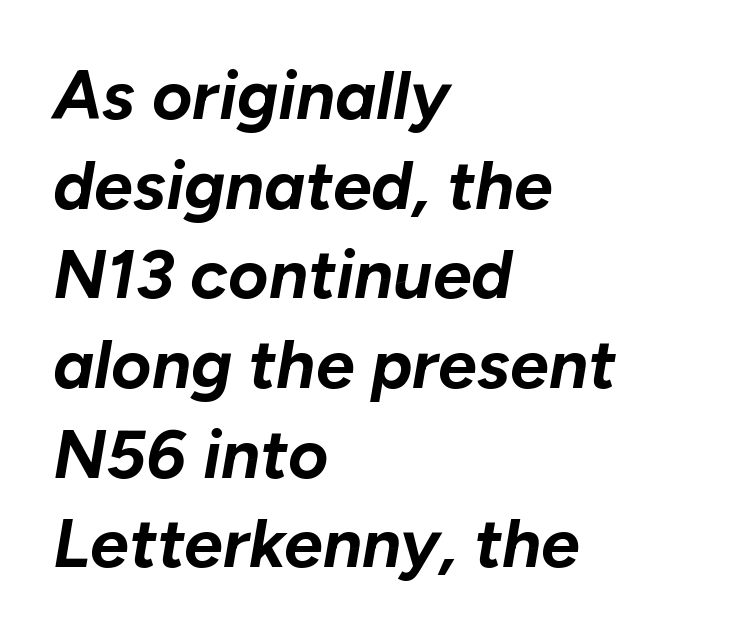
Q: Is the text bold? A: Yes.
Q: Is the text italic (slanted)? A: Yes, it leans right by about 10 degrees.
Q: Is the text underlined? A: No.
Q: How is the paragraph aligned? A: Left-aligned.
Q: Is the spacing between letters normal or unusually wide? A: Normal.
Q: Is the spacing between lines tight, normal or loose? A: Normal.
Q: Width (condensed, normal, or wide)? A: Normal.
Q: Stroke contrast? A: Low.
Q: x-height? A: Medium.
Q: Monospaced? A: No.
